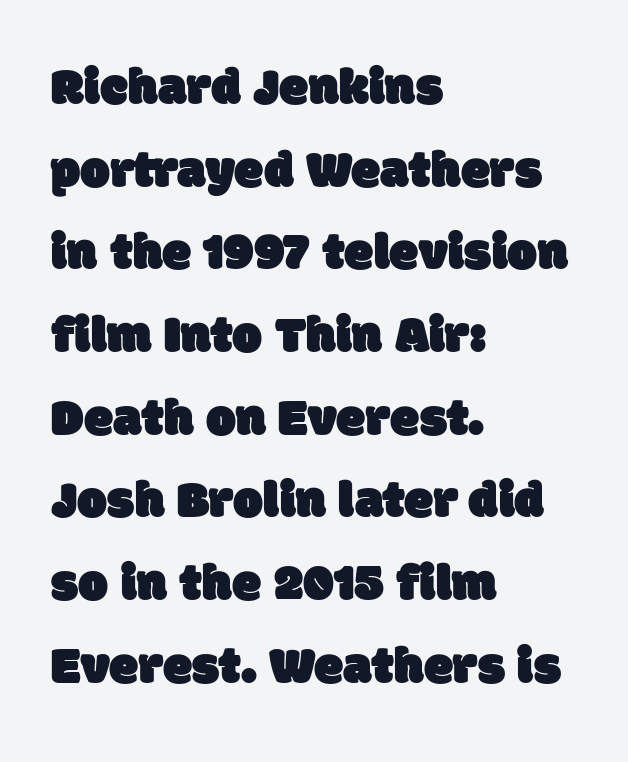
Q: Is the typeface a serif or a sans-serif typeface? A: Sans-serif.
Q: Is the text underlined? A: No.
Q: How is the paragraph aligned? A: Left-aligned.
Q: Is the spacing between letters normal or unusually wide? A: Normal.
Q: Is the spacing between lines tight, normal or loose? A: Normal.
Q: Width (condensed, normal, or wide)? A: Normal.
Q: Stroke contrast? A: Low.
Q: x-height? A: Large.
Q: Monospaced? A: No.
